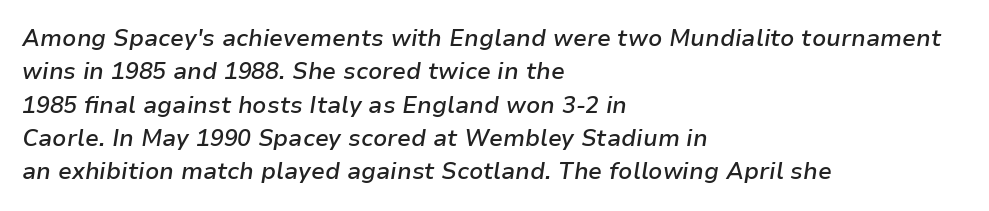
The passage shown is not underscored anywhere. The ragged edge is on the right, which tells us the setting is flush left. Tall strokes in this sample are angled rather than plumb. Rows of type keep a routine distance in the vertical direction.
